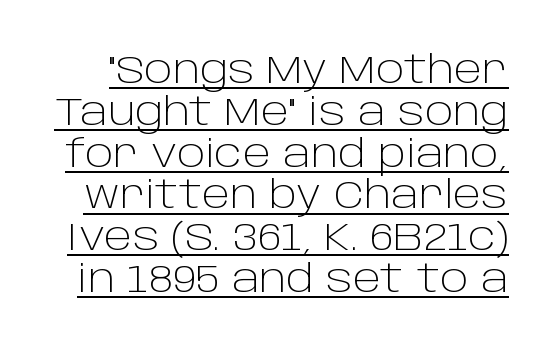
The image shows 38 px light sans-serif type, upright; set tight line spacing (1.1x), normal letter spacing, underlined; low stroke contrast and a large x-height.
